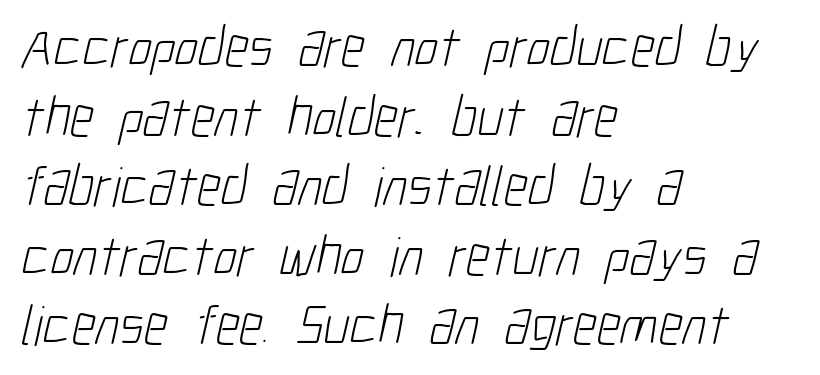
The image shows 57 px light, condensed sans-serif type; set left-aligned, line spacing 1.22x, normal letter spacing, not underlined; low stroke contrast and a medium x-height.
